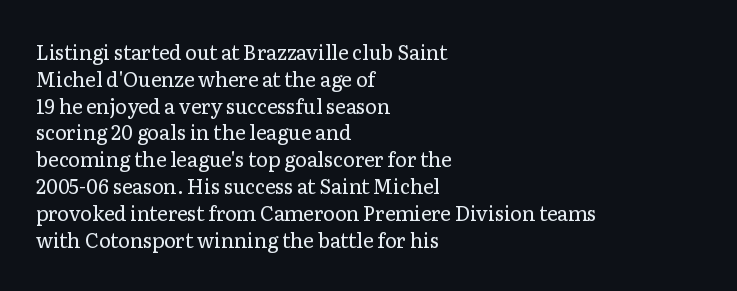
Q: Is the text bold? A: No.
Q: Is the text italic (slanted)? A: No, it is upright.
Q: Is the text underlined? A: No.
Q: How is the paragraph aligned? A: Left-aligned.
Q: Is the spacing between letters normal or unusually wide? A: Normal.
Q: Is the spacing between lines tight, normal or loose? A: Normal.
